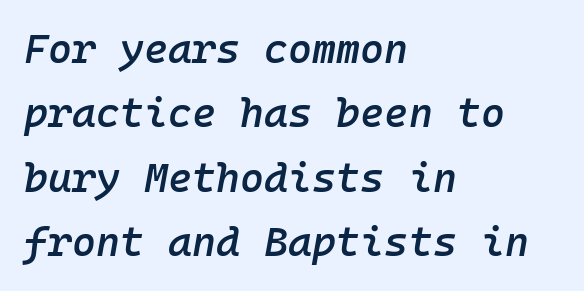
{"italic": "yes", "lean": "right", "slant_degrees": 10, "bold": "semi", "weight": "semibold", "width": "normal", "stroke_contrast": "low", "x_height": "medium", "monospaced": "yes", "underline": "no", "align": "left", "line_spacing": "normal", "line_spacing_ratio": 1.57, "letter_spacing": "normal", "letter_spacing_em": 0.0, "glyph_px": 41}
